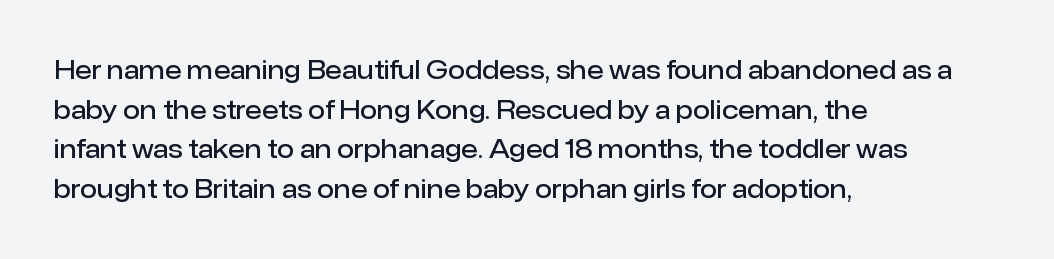
A bare baseline throughout the passage. Letter spacing: default. It's the straight-up-and-down kind of type. A somewhat darkened texture: the type is semibold rather than bold. Interline gaps are of average width in this sample. Compared with a centered layout, this one pins lines to the left instead.
